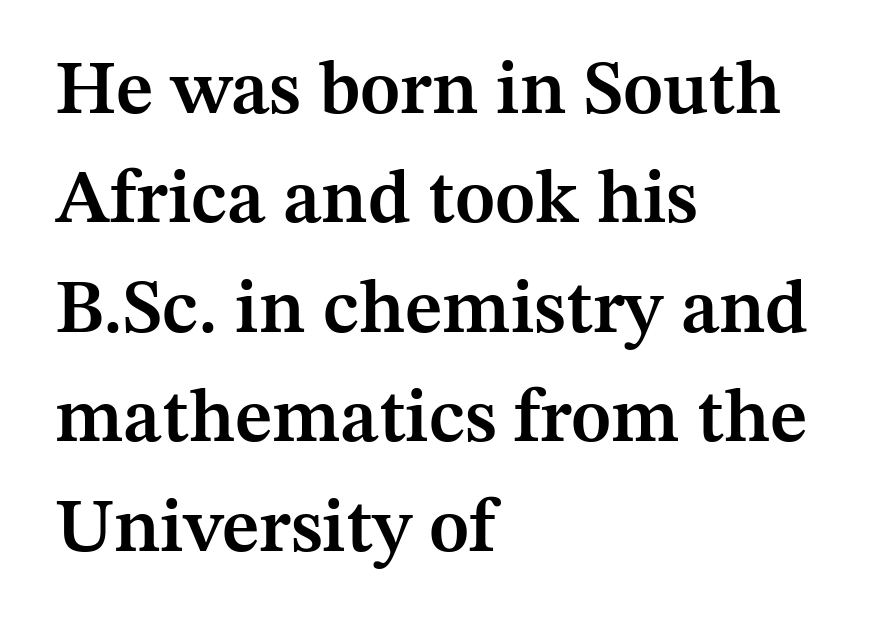
This sample has the flowing, uneven cadence of proportional lettering. Vertical strokes here are truly vertical. Examine the stroke ends and you'll spot serifs. Does extra space separate the letters? No, they use regular spacing. What weight is shown? A semibold, between regular and bold.
